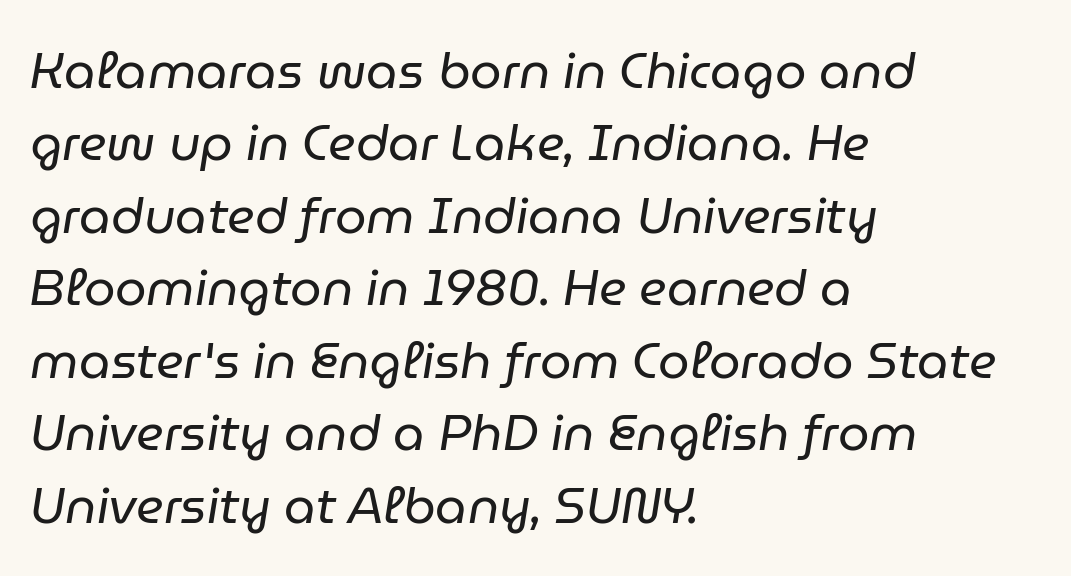
{"italic": "yes", "lean": "right", "slant_degrees": 9, "bold": "no", "weight": "regular", "width": "normal", "stroke_contrast": "low", "x_height": "medium", "monospaced": "no", "underline": "no", "align": "left", "line_spacing": "normal", "line_spacing_ratio": 1.45, "letter_spacing": "normal", "letter_spacing_em": 0.0, "glyph_px": 50}
